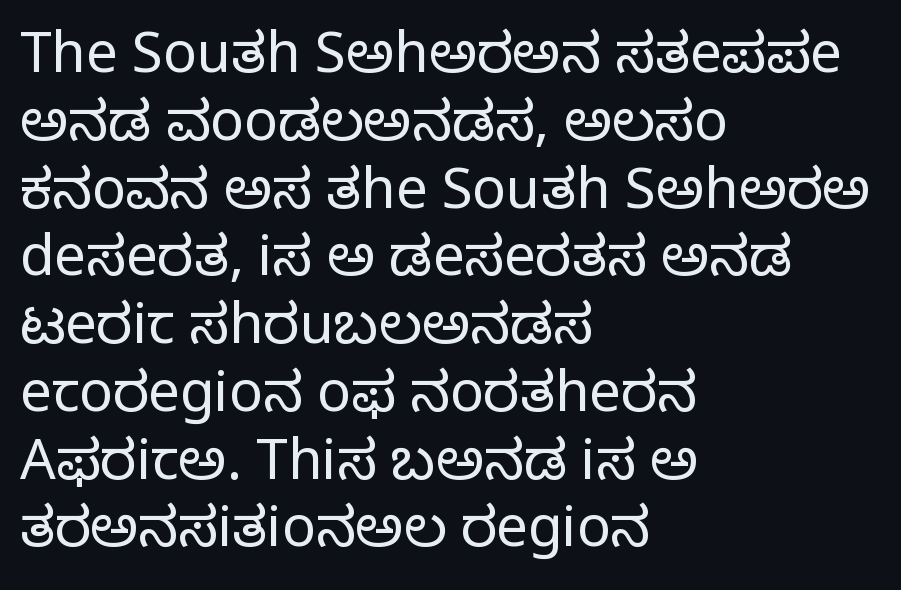
The font is comparable to plain body text, perhaps lighter. In CSS terms this would be text-align: left. The text was rendered using a seriffed face with decorative stroke endings. Each row of text sits above clean, open space. Every character sits straight up, as roman type does.
